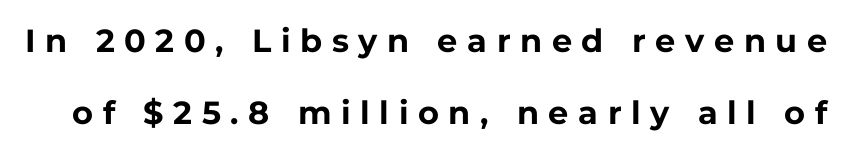
The image shows 32 px bold sans-serif type, upright; set loose line spacing (2.25x), unusually wide letter spacing (+0.3 em), not underlined; low stroke contrast and a medium x-height.
